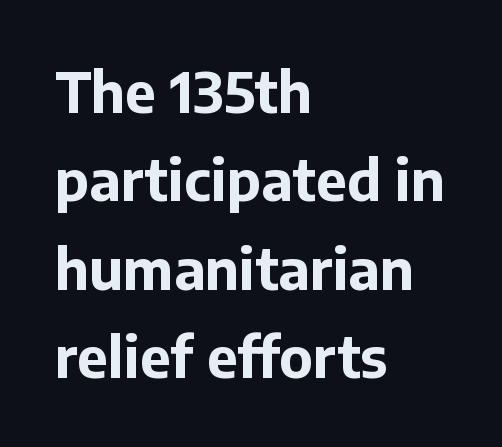
Rule under the text: the space is simply empty. Every character sits straight up, as roman type does. The lines are quadded left. Summary of vertical rhythm: regular, with standard interline spacing. Here the designer chose a conventional face with non-uniform glyph widths.
